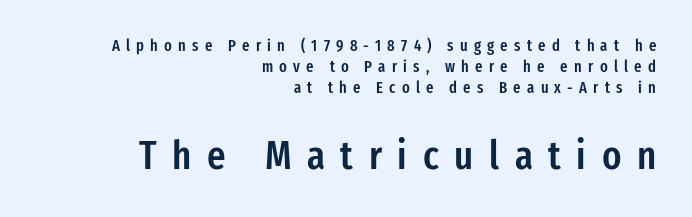
{"serif": "no", "italic": "no", "bold": "semi", "weight": "semibold", "width": "condensed", "stroke_contrast": "low", "x_height": "medium", "monospaced": "no", "underline": "no", "align": "right", "line_spacing": "normal", "line_spacing_ratio": 1.32, "letter_spacing": "wide", "letter_spacing_em": 0.39, "larger_block": "second", "size_ratio": 2.5, "glyph_px": 40}
